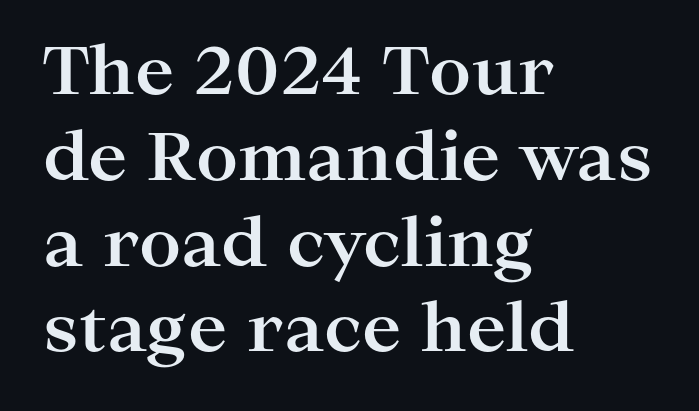
{"serif": "yes", "italic": "no", "bold": "yes", "weight": "bold", "width": "wide", "stroke_contrast": "high", "x_height": "medium", "monospaced": "no", "underline": "no", "align": "left", "line_spacing": "normal", "line_spacing_ratio": 1.3, "letter_spacing": "normal", "letter_spacing_em": 0.0, "glyph_px": 66}
